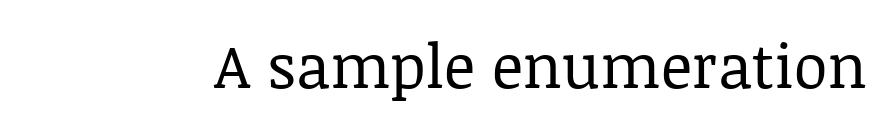
Letterform terminals end in serifs throughout the passage. This sample uses an upright cut, with every glyph sitting square on the baseline. The typeface has the unassuming heft of standard copy or less. This sample has the flowing, uneven cadence of proportional lettering. Look at the tracking — it's just the regular setting, nothing added.
